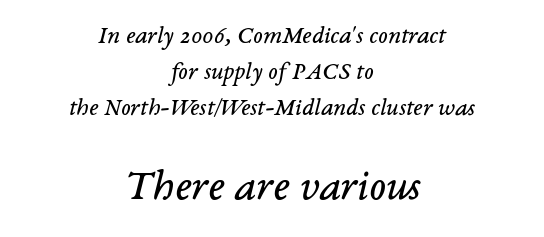
Q: Is the text bold? A: No.
Q: Is the text italic (slanted)? A: Yes, it leans right by about 14 degrees.
Q: Is the typeface a serif or a sans-serif typeface? A: Serif.
Q: Is the text underlined? A: No.
Q: How is the paragraph aligned? A: Centered.
Q: Is the spacing between letters normal or unusually wide? A: Normal.
Q: Is the spacing between lines tight, normal or loose? A: Normal.
Q: Which block of text is set in a larger size, the first (top) or the second (bottom)? A: The second (bottom) one.
Q: Width (condensed, normal, or wide)? A: Normal.
Q: Stroke contrast? A: Low.
Q: x-height? A: Medium.
Q: Monospaced? A: No.
